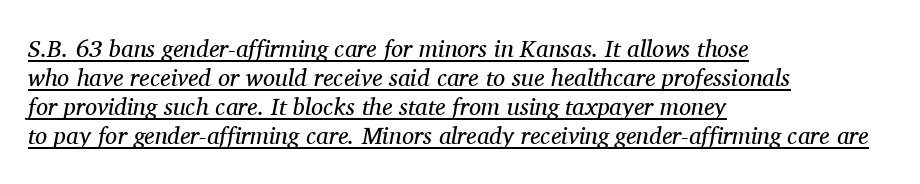
{"italic": "yes", "lean": "right", "slant_degrees": 11, "bold": "no", "underline": "yes", "align": "left", "line_spacing_ratio": 1.21, "letter_spacing": "normal", "letter_spacing_em": 0.0, "glyph_px": 24}
